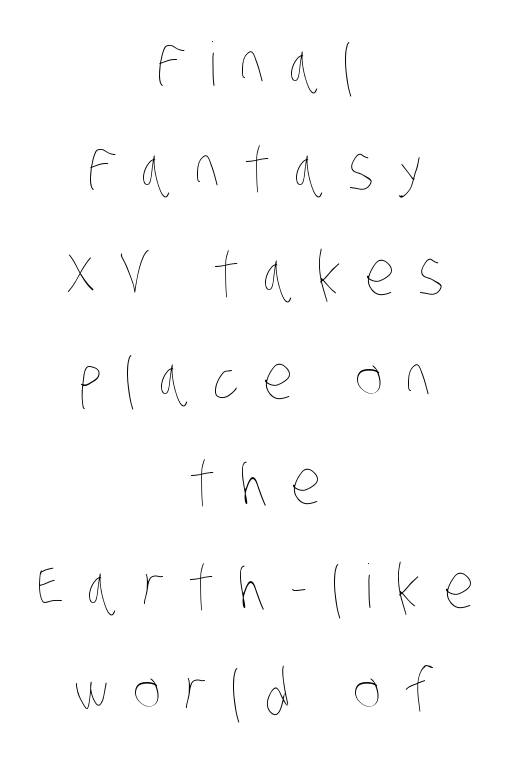
The tracking reads as deliberately expanded to a designer's eye. This sample has the flowing, uneven cadence of proportional lettering. The lines are quadded center. The typesetting does not lean heavy: it is not bold. Any mark beneath the type? The region is blank.
